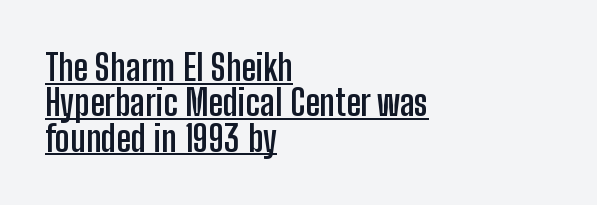
Q: Is the text bold? A: Yes.
Q: Is the text italic (slanted)? A: No, it is upright.
Q: Is the typeface a serif or a sans-serif typeface? A: Sans-serif.
Q: Is the text underlined? A: Yes.
Q: How is the paragraph aligned? A: Left-aligned.
Q: Is the spacing between letters normal or unusually wide? A: Normal.
Q: Is the spacing between lines tight, normal or loose? A: Tight.
Q: Width (condensed, normal, or wide)? A: Condensed.
Q: Stroke contrast? A: Low.
Q: x-height? A: Medium.
Q: Monospaced? A: No.
